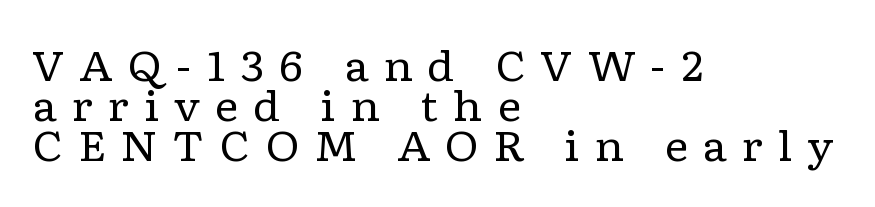
The image shows 41 px regular-weight, wide serif type, upright; set left-aligned, tight line spacing (0.98x), unusually wide letter spacing (+0.36 em), not underlined; low stroke contrast and a medium x-height.
